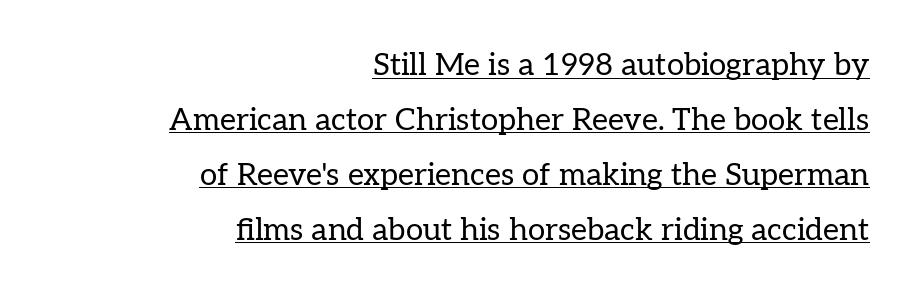
Right-aligned paragraph, ragged on the left. A continuous stroke trails under the words, as in a hyperlink. The passage shown is typeset with a serif family. Looks like regular typesetting: each glyph gets only the width it needs. Ascenders rise straight up at ninety degrees. Each word holds together tightly as a unit, with standard inter-letter gaps.
